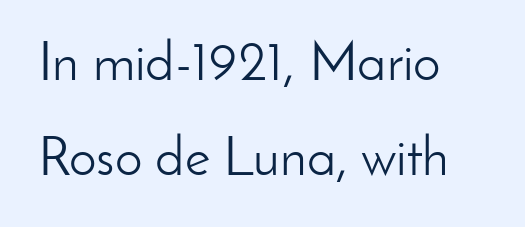
Q: Is the text bold? A: No.
Q: Is the text italic (slanted)? A: No, it is upright.
Q: Is the typeface a serif or a sans-serif typeface? A: Sans-serif.
Q: Is the text underlined? A: No.
Q: How is the paragraph aligned? A: Left-aligned.
Q: Is the spacing between letters normal or unusually wide? A: Normal.
Q: Width (condensed, normal, or wide)? A: Normal.
Q: Stroke contrast? A: Low.
Q: x-height? A: Small.
Q: Monospaced? A: No.
